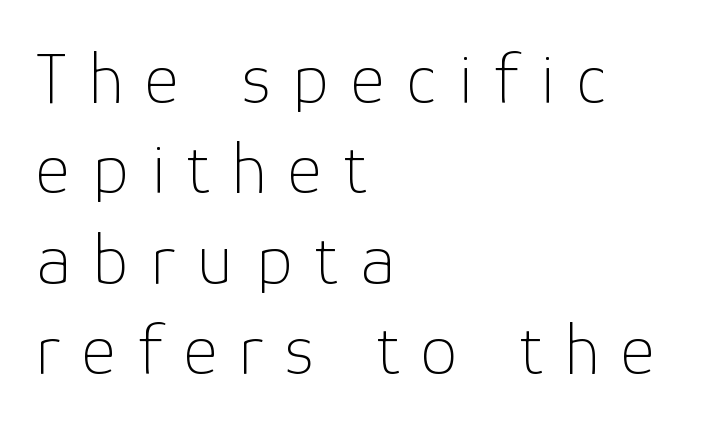
{"serif": "no", "italic": "no", "bold": "no", "weight": "thin", "width": "normal", "stroke_contrast": "low", "x_height": "medium", "monospaced": "no", "underline": "no", "align": "left", "line_spacing_ratio": 1.22, "letter_spacing": "wide", "letter_spacing_em": 0.3, "glyph_px": 74}
